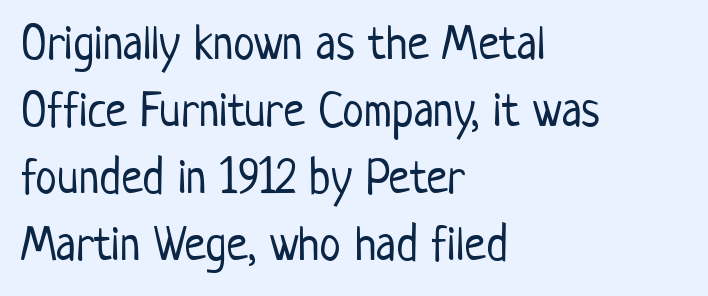
The image shows 49 px light, condensed sans-serif type, upright; set left-aligned, normal line spacing (1.37x), normal letter spacing, not underlined; low stroke contrast and a medium x-height.
